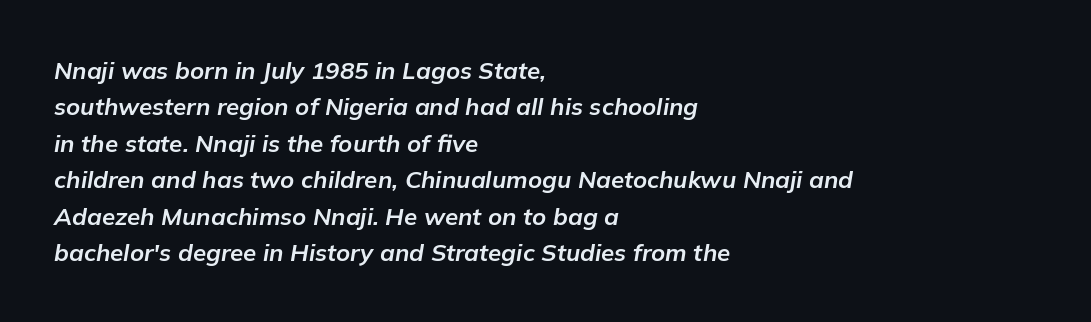
Q: Is the text bold? A: Yes.
Q: Is the text italic (slanted)? A: Yes, it leans right by about 9 degrees.
Q: Is the text underlined? A: No.
Q: How is the paragraph aligned? A: Left-aligned.
Q: Is the spacing between letters normal or unusually wide? A: Normal.
Q: Is the spacing between lines tight, normal or loose? A: Normal.
